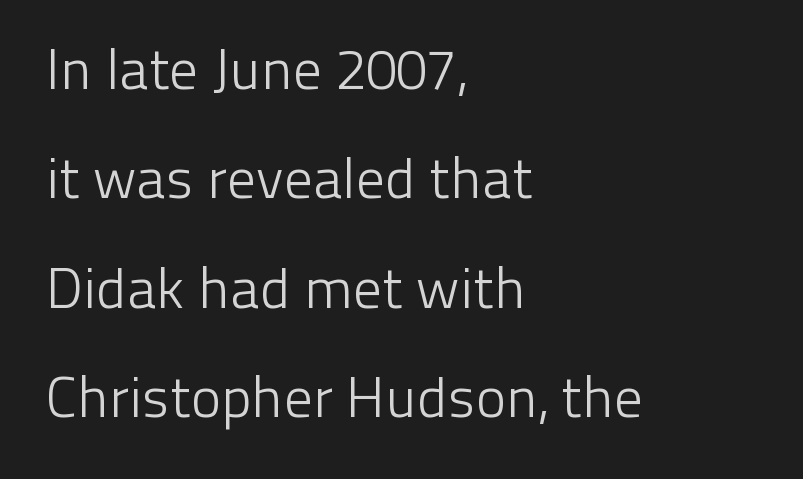
Q: Is the text bold? A: No.
Q: Is the text italic (slanted)? A: No, it is upright.
Q: Is the typeface a serif or a sans-serif typeface? A: Sans-serif.
Q: Is the text underlined? A: No.
Q: How is the paragraph aligned? A: Left-aligned.
Q: Is the spacing between letters normal or unusually wide? A: Normal.
Q: Is the spacing between lines tight, normal or loose? A: Loose.
Q: Width (condensed, normal, or wide)? A: Normal.
Q: Stroke contrast? A: Low.
Q: x-height? A: Medium.
Q: Monospaced? A: No.
